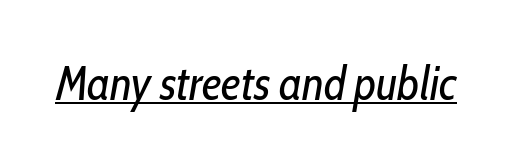
The image shows 47 px regular-weight, condensed type, italic (leaning right); set normal letter spacing, underlined; low stroke contrast and a medium x-height.
